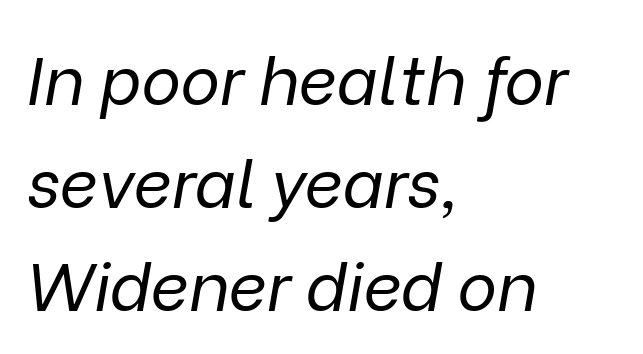
Q: Is the text bold? A: No.
Q: Is the text italic (slanted)? A: Yes, it leans right by about 9 degrees.
Q: Is the text underlined? A: No.
Q: How is the paragraph aligned? A: Left-aligned.
Q: Is the spacing between letters normal or unusually wide? A: Normal.
Q: Is the spacing between lines tight, normal or loose? A: Normal.
Q: Width (condensed, normal, or wide)? A: Normal.
Q: Stroke contrast? A: Low.
Q: x-height? A: Medium.
Q: Monospaced? A: No.
